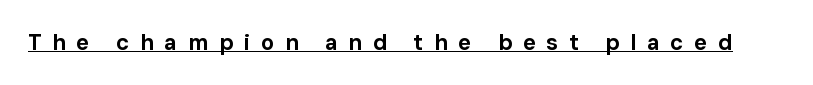
{"italic": "no", "bold": "yes", "underline": "yes", "letter_spacing": "wide", "letter_spacing_em": 0.48, "glyph_px": 22}
